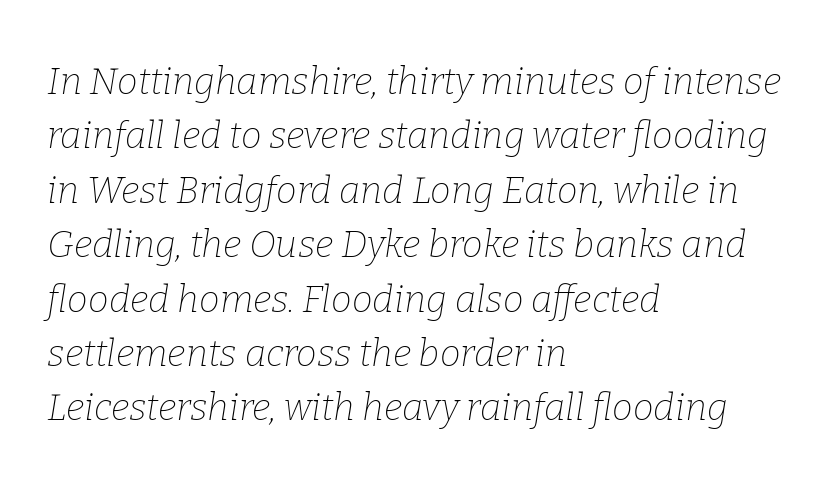
{"serif": "yes", "italic": "yes", "lean": "right", "slant_degrees": 9, "bold": "no", "weight": "thin", "width": "normal", "stroke_contrast": "low", "x_height": "medium", "monospaced": "no", "underline": "no", "align": "left", "line_spacing": "normal", "line_spacing_ratio": 1.47, "letter_spacing": "normal", "letter_spacing_em": 0.0, "glyph_px": 37}
